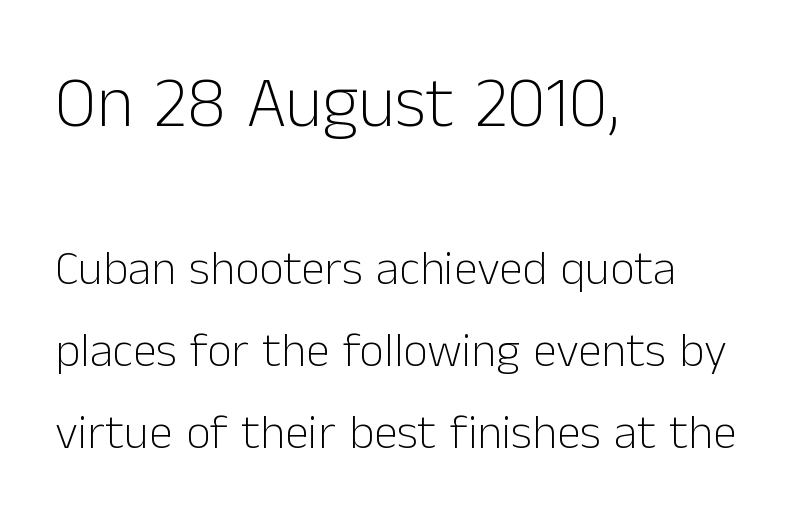
Q: Is the text bold? A: No.
Q: Is the text italic (slanted)? A: No, it is upright.
Q: Is the typeface a serif or a sans-serif typeface? A: Sans-serif.
Q: Is the text underlined? A: No.
Q: How is the paragraph aligned? A: Left-aligned.
Q: Is the spacing between letters normal or unusually wide? A: Normal.
Q: Which block of text is set in a larger size, the first (top) or the second (bottom)? A: The first (top) one.
Q: Width (condensed, normal, or wide)? A: Normal.
Q: Stroke contrast? A: Low.
Q: x-height? A: Medium.
Q: Monospaced? A: No.
